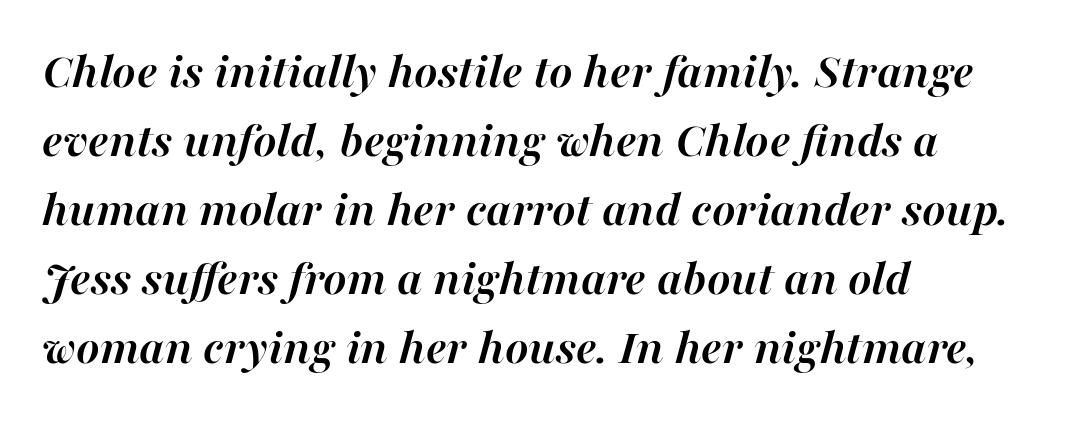
The image shows 50 px semibold type, italic (leaning right); set left-aligned, normal line spacing (1.38x), normal letter spacing, not underlined; high stroke contrast and a medium x-height.
